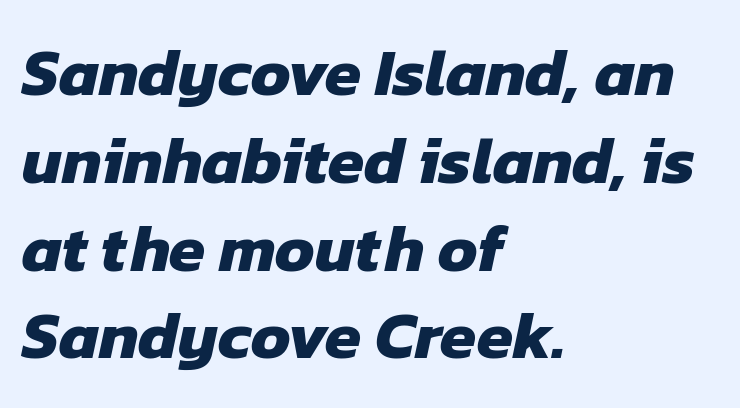
{"serif": "no", "bold": "yes", "weight": "heavy", "width": "normal", "stroke_contrast": "low", "x_height": "medium", "monospaced": "no", "underline": "no", "align": "left", "line_spacing": "normal", "line_spacing_ratio": 1.33, "letter_spacing": "normal", "letter_spacing_em": 0.0, "glyph_px": 66}
